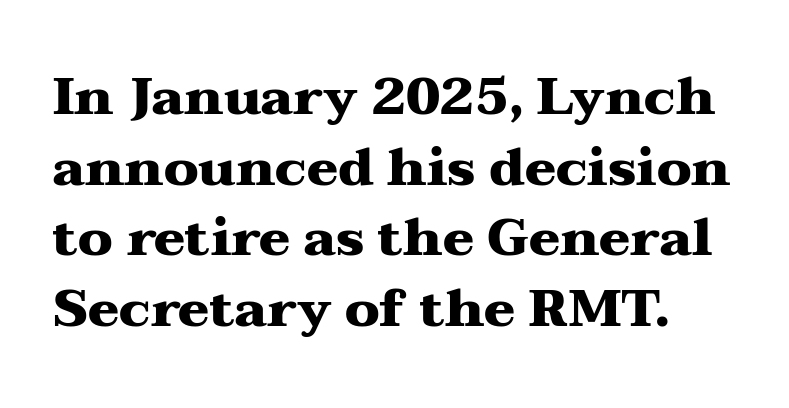
{"serif": "yes", "italic": "no", "bold": "yes", "weight": "heavy", "width": "wide", "stroke_contrast": "medium", "x_height": "medium", "monospaced": "no", "underline": "no", "line_spacing": "normal", "line_spacing_ratio": 1.36, "letter_spacing": "normal", "letter_spacing_em": 0.0, "glyph_px": 52}
